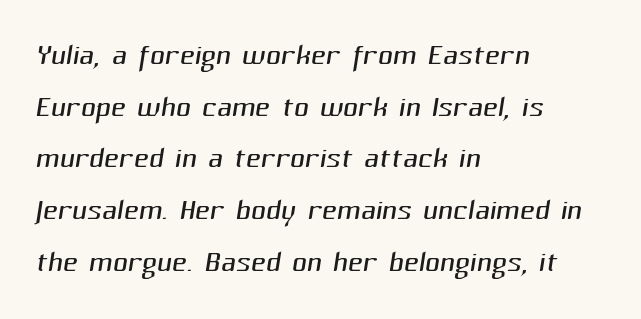
The image shows 41 px light sans-serif type; set left-aligned, normal line spacing (1.26x), normal letter spacing, not underlined; medium stroke contrast and a medium x-height.
